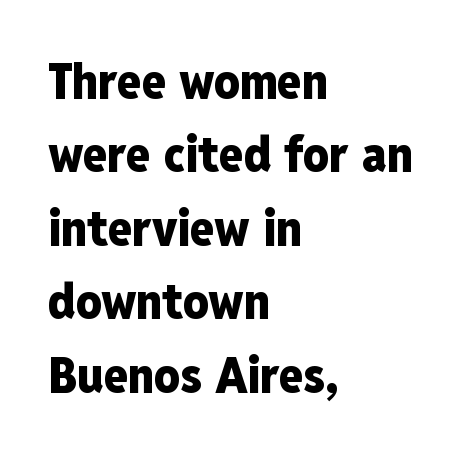
{"serif": "no", "italic": "no", "bold": "yes", "weight": "heavy", "width": "condensed", "stroke_contrast": "low", "x_height": "medium", "monospaced": "no", "underline": "no", "align": "left", "line_spacing": "normal", "line_spacing_ratio": 1.47, "letter_spacing": "normal", "letter_spacing_em": 0.0, "glyph_px": 50}
